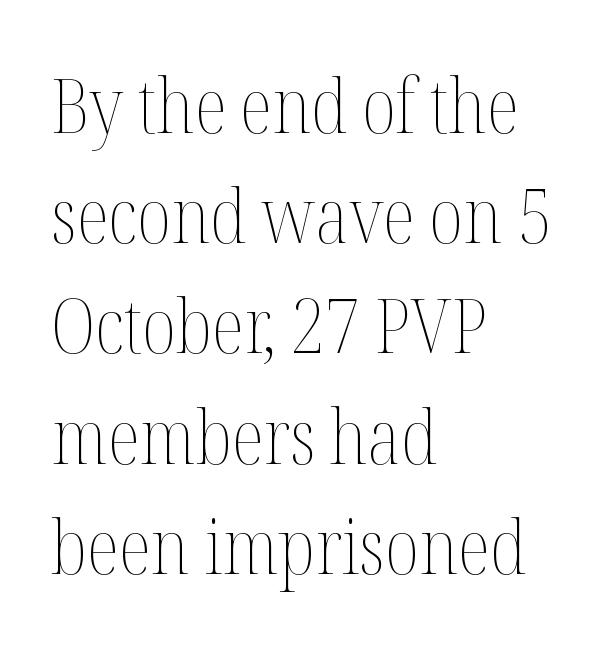
Q: Is the text bold? A: No.
Q: Is the text italic (slanted)? A: No, it is upright.
Q: Is the text underlined? A: No.
Q: How is the paragraph aligned? A: Left-aligned.
Q: Is the spacing between letters normal or unusually wide? A: Normal.
Q: Is the spacing between lines tight, normal or loose? A: Normal.
Q: Width (condensed, normal, or wide)? A: Condensed.
Q: Stroke contrast? A: Medium.
Q: x-height? A: Medium.
Q: Monospaced? A: No.
